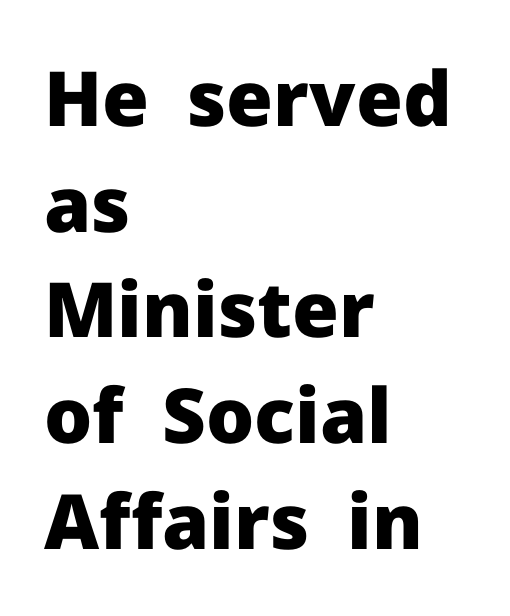
The vertical gap from one line to the next is medium. The typesetting leans heavy: a genuine bold. Type without underlining. These lines are rendered in a variable-pitch font.
